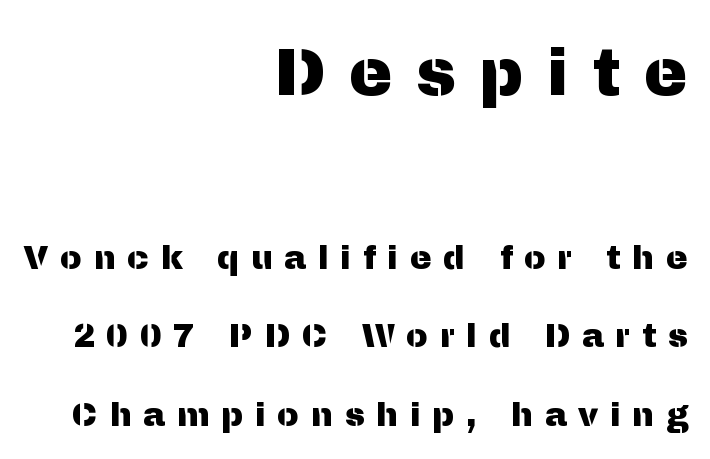
The image shows 66 px sans-serif type, upright; set right-aligned, loose line spacing (2.38x), unusually wide letter spacing (+0.35 em), not underlined; the first (top) block is 2.0x larger; medium stroke contrast and a medium x-height.
